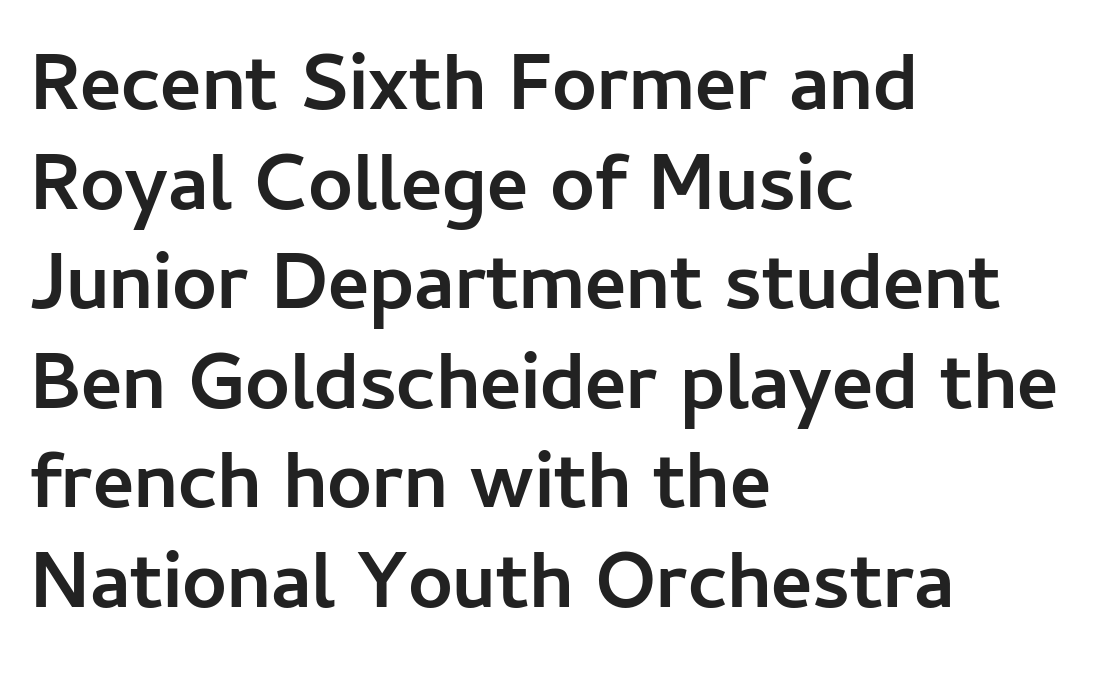
Does the weight exceed regular? Yes, all the way to bold. The lines in this sample share a left origin and differ only in where they stop. Beneath every word, the page is bare. Think of a printed novel: that variable character pitch is what you see here. These lines keep a tight, regular rhythm from letter to letter.
